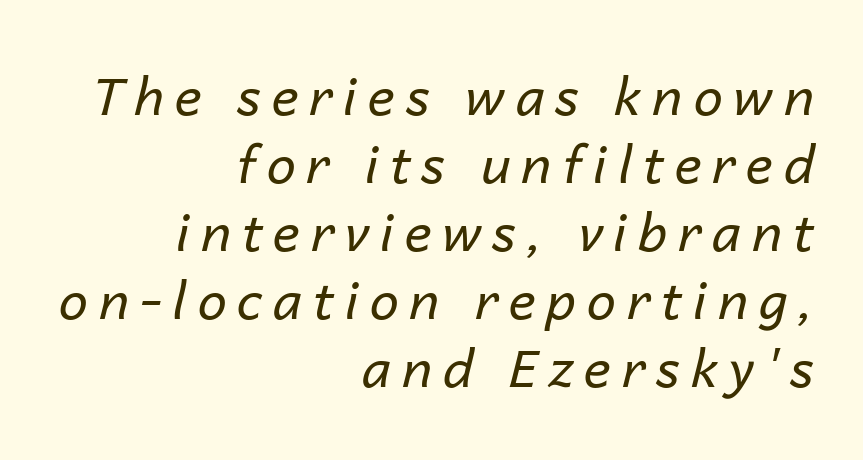
The image shows 52 px regular-weight type, italic (leaning right); set right-aligned, normal line spacing (1.31x), unusually wide letter spacing (+0.21 em), not underlined; low stroke contrast and a medium x-height.
